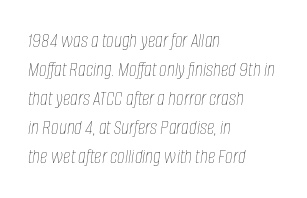
Q: Is the text bold? A: No.
Q: Is the text italic (slanted)? A: Yes, it leans right by about 8 degrees.
Q: Is the text underlined? A: No.
Q: How is the paragraph aligned? A: Left-aligned.
Q: Is the spacing between letters normal or unusually wide? A: Normal.
Q: Is the spacing between lines tight, normal or loose? A: Normal.
